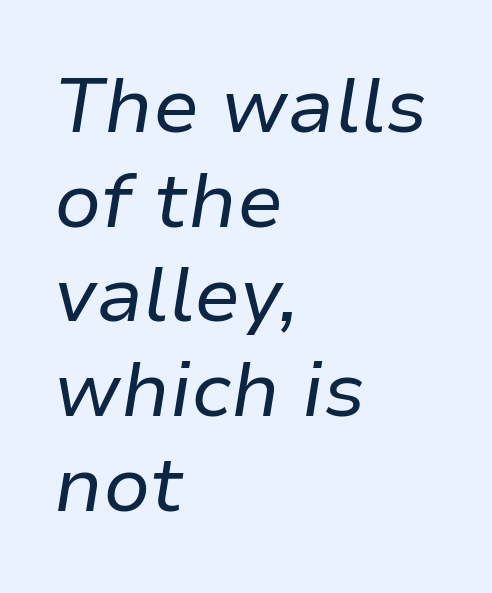
The image shows 77 px regular-weight type, italic (leaning right); set left-aligned, line spacing 1.23x, normal letter spacing, not underlined; low stroke contrast and a medium x-height.
